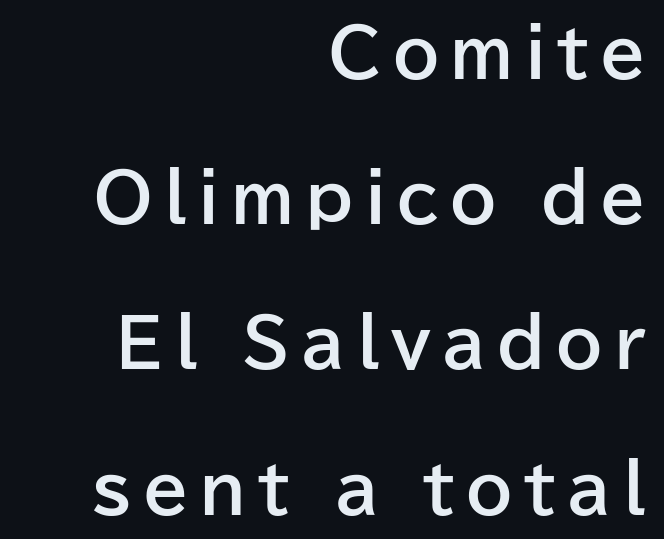
Is this a fixed-width face? No — the glyphs have proportional, varying widths. Check the space under the baseline: it is left empty. This rendering uses right alignment, leaving the left contour irregular. Leading is clearly above the norm, producing a sparse column. The rendering uses a bold face; every stroke is thick and dark. Letterform terminals end flat and unadorned throughout the passage.
